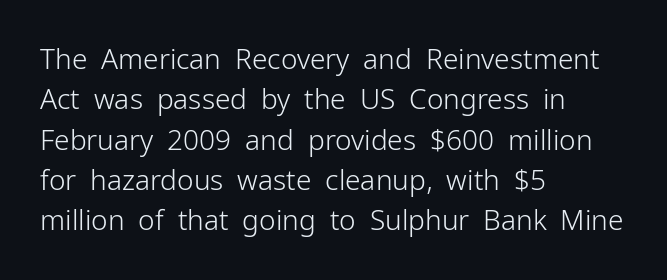
The image shows 28 px light sans-serif type, upright; set left-aligned, normal line spacing (1.44x), normal letter spacing, not underlined; low stroke contrast and a medium x-height.
